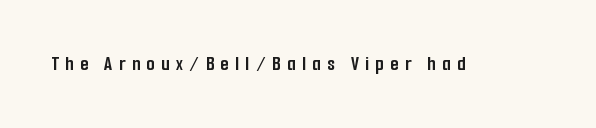
Q: Is the text bold? A: Yes.
Q: Is the text italic (slanted)? A: No, it is upright.
Q: Is the text underlined? A: No.
Q: Is the spacing between letters normal or unusually wide? A: Unusually wide.
